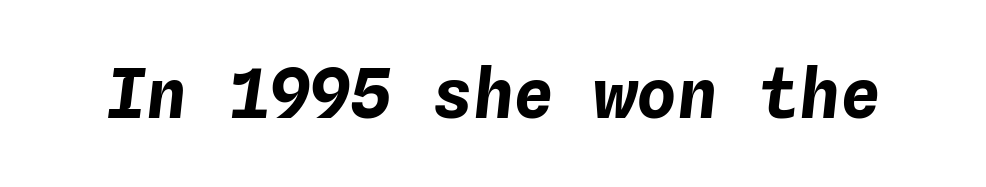
Q: Is the text bold? A: Yes.
Q: Is the text italic (slanted)? A: Yes, it leans right by about 4 degrees.
Q: Is the text underlined? A: No.
Q: Is the spacing between letters normal or unusually wide? A: Normal.
Q: Width (condensed, normal, or wide)? A: Normal.
Q: Stroke contrast? A: Low.
Q: x-height? A: Medium.
Q: Monospaced? A: Yes.
